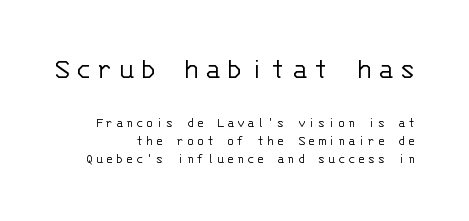
{"serif": "no", "italic": "no", "bold": "no", "weight": "light", "width": "normal", "stroke_contrast": "low", "x_height": "large", "monospaced": "yes", "underline": "no", "align": "right", "line_spacing": "normal", "line_spacing_ratio": 1.29, "larger_block": "first", "size_ratio": 2.14, "glyph_px": 30}
